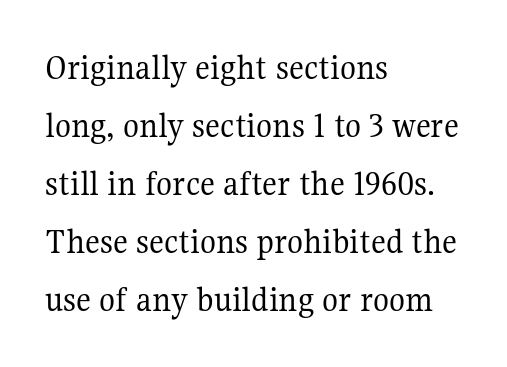
The image shows 37 px regular-weight serif type, upright; set left-aligned, normal line spacing (1.57x), normal letter spacing, not underlined; medium stroke contrast and a medium x-height.
